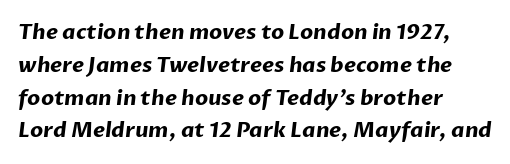
Q: Is the text bold? A: Yes.
Q: Is the text underlined? A: No.
Q: How is the paragraph aligned? A: Left-aligned.
Q: Is the spacing between letters normal or unusually wide? A: Normal.
Q: Is the spacing between lines tight, normal or loose? A: Normal.
